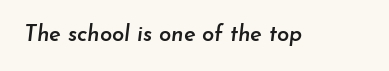
{"italic": "yes", "lean": "right", "slant_degrees": 7, "bold": "semi", "underline": "no", "letter_spacing": "normal", "letter_spacing_em": 0.0, "glyph_px": 22}
